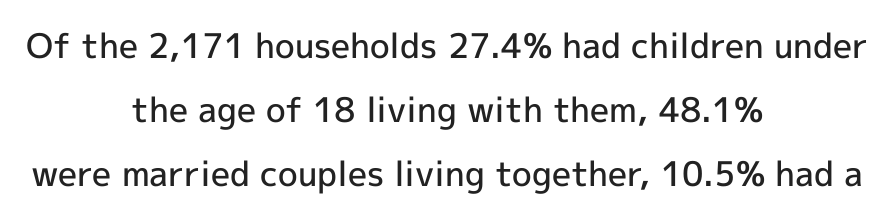
The lettering stays uniformly vertical, giving the passage a roman look. This sample has the flowing, uneven cadence of proportional lettering. Between one letter and the next there's only the usual sliver of space. Decoration check: the copy has no underline. A fair bit of extra ink — the face is semibold, not bold. Grotesque or geometric, the face here clearly has no serifs.
